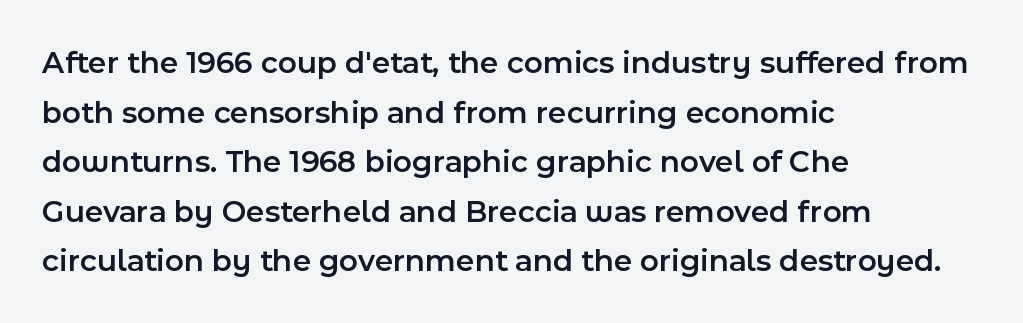
The image shows 32 px semibold sans-serif type, upright; set left-aligned, normal line spacing (1.55x), normal letter spacing, not underlined; a medium x-height.
